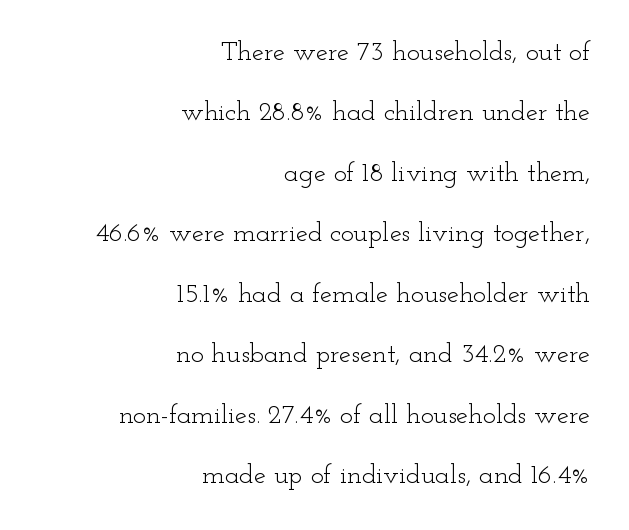
{"italic": "no", "bold": "no", "underline": "no", "align": "right", "line_spacing": "loose", "line_spacing_ratio": 2.24, "letter_spacing": "normal", "letter_spacing_em": 0.0, "glyph_px": 27}
